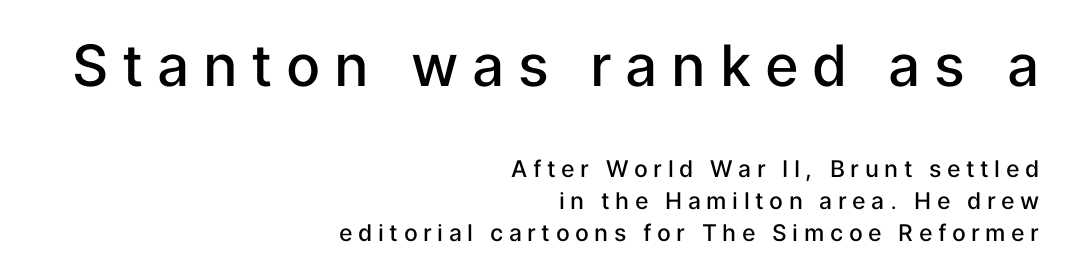
Q: Is the text bold? A: Semi-bold.
Q: Is the text italic (slanted)? A: No, it is upright.
Q: Is the typeface a serif or a sans-serif typeface? A: Sans-serif.
Q: Is the text underlined? A: No.
Q: How is the paragraph aligned? A: Right-aligned.
Q: Is the spacing between letters normal or unusually wide? A: Unusually wide.
Q: Is the spacing between lines tight, normal or loose? A: Normal.
Q: Which block of text is set in a larger size, the first (top) or the second (bottom)? A: The first (top) one.
Q: Width (condensed, normal, or wide)? A: Normal.
Q: Stroke contrast? A: Low.
Q: x-height? A: Medium.
Q: Monospaced? A: No.
